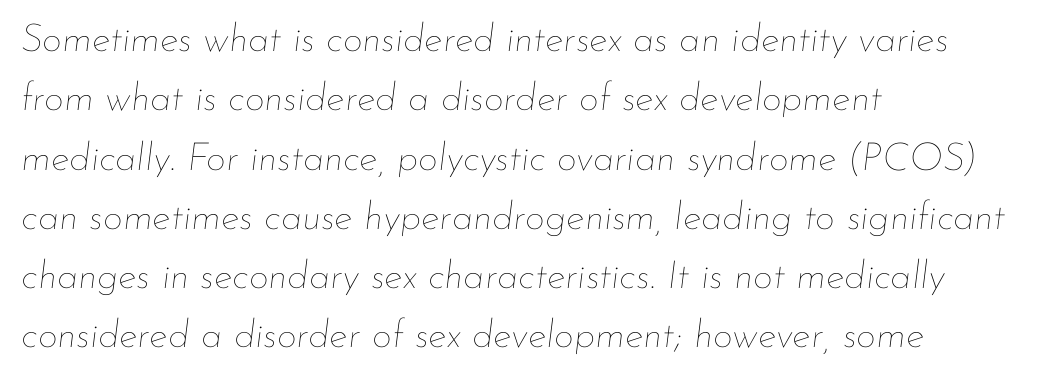
The image shows 39 px thin type, italic (leaning right); set left-aligned, normal line spacing (1.52x), normal letter spacing, not underlined; low stroke contrast and a small x-height.
